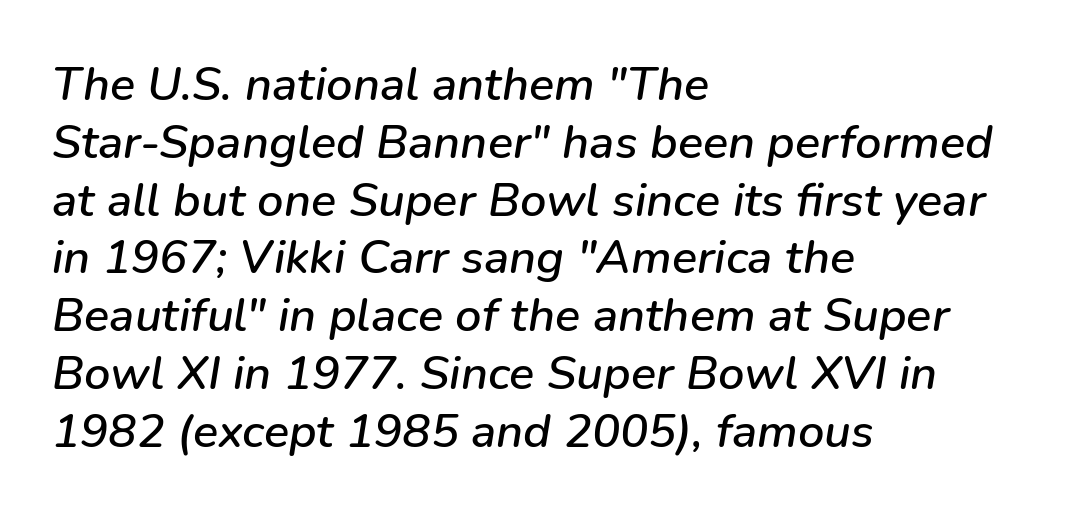
The image shows 47 px text type, italic (leaning right); set left-aligned, line spacing 1.23x, normal letter spacing, not underlined; low stroke contrast and a medium x-height.
